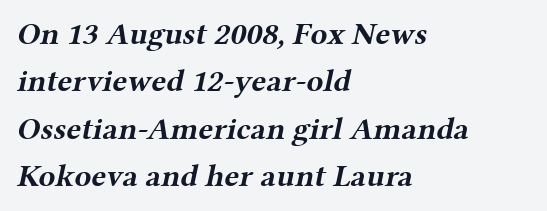
{"serif": "yes", "bold": "yes", "weight": "bold", "width": "wide", "stroke_contrast": "medium", "x_height": "medium", "monospaced": "no", "underline": "no", "align": "left", "line_spacing": "normal", "line_spacing_ratio": 1.53, "letter_spacing": "normal", "letter_spacing_em": 0.0, "glyph_px": 31}
